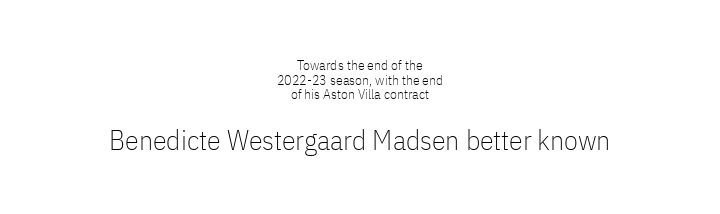
Think standard paragraph weight, or any step lighter than that. The text was rendered using a sans face with plain stroke endings. Scale increases going downward across the two blocks. Summary of vertical rhythm: compact, with narrow interline spacing.
